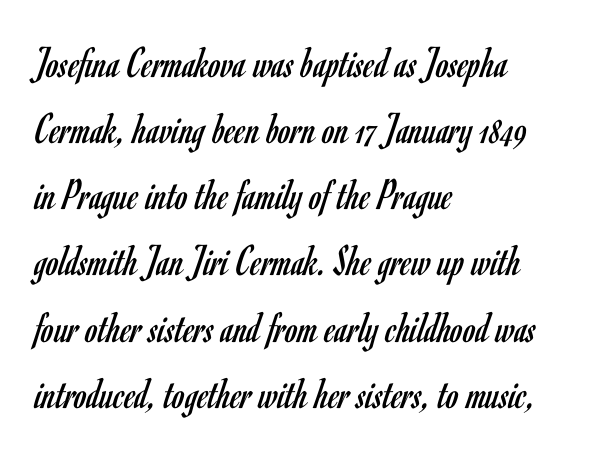
The image shows 45 px regular-weight, condensed sans-serif type; set left-aligned, normal line spacing (1.47x), normal letter spacing, not underlined; low stroke contrast and a small x-height.
